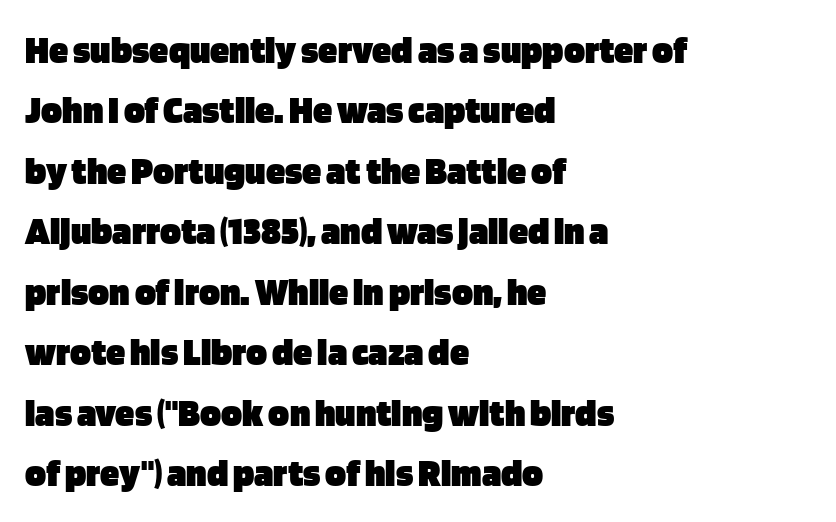
Q: Is the text bold? A: Yes.
Q: Is the text italic (slanted)? A: No, it is upright.
Q: Is the typeface a serif or a sans-serif typeface? A: Sans-serif.
Q: Is the text underlined? A: No.
Q: How is the paragraph aligned? A: Left-aligned.
Q: Is the spacing between letters normal or unusually wide? A: Normal.
Q: Is the spacing between lines tight, normal or loose? A: Normal.
Q: Width (condensed, normal, or wide)? A: Normal.
Q: Stroke contrast? A: Low.
Q: x-height? A: Large.
Q: Monospaced? A: No.
